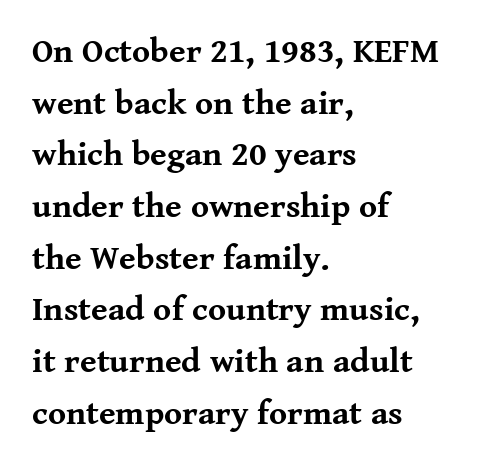
Q: Is the text bold? A: Yes.
Q: Is the text italic (slanted)? A: No, it is upright.
Q: Is the typeface a serif or a sans-serif typeface? A: Serif.
Q: Is the text underlined? A: No.
Q: How is the paragraph aligned? A: Left-aligned.
Q: Is the spacing between letters normal or unusually wide? A: Normal.
Q: Is the spacing between lines tight, normal or loose? A: Normal.
Q: Width (condensed, normal, or wide)? A: Normal.
Q: Stroke contrast? A: Medium.
Q: x-height? A: Medium.
Q: Monospaced? A: No.
